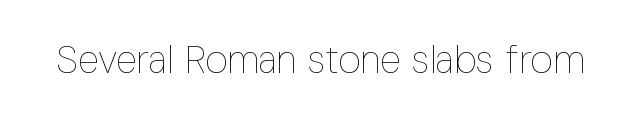
Bold? No — there's no thickening of the strokes. The letters stand upright; this is a roman face. The rendering uses natural spacing where letterforms have individual widths. Honestly, the letter spacing is just normal — you wouldn't notice it. Unmarked baselines from the first word to the last.
